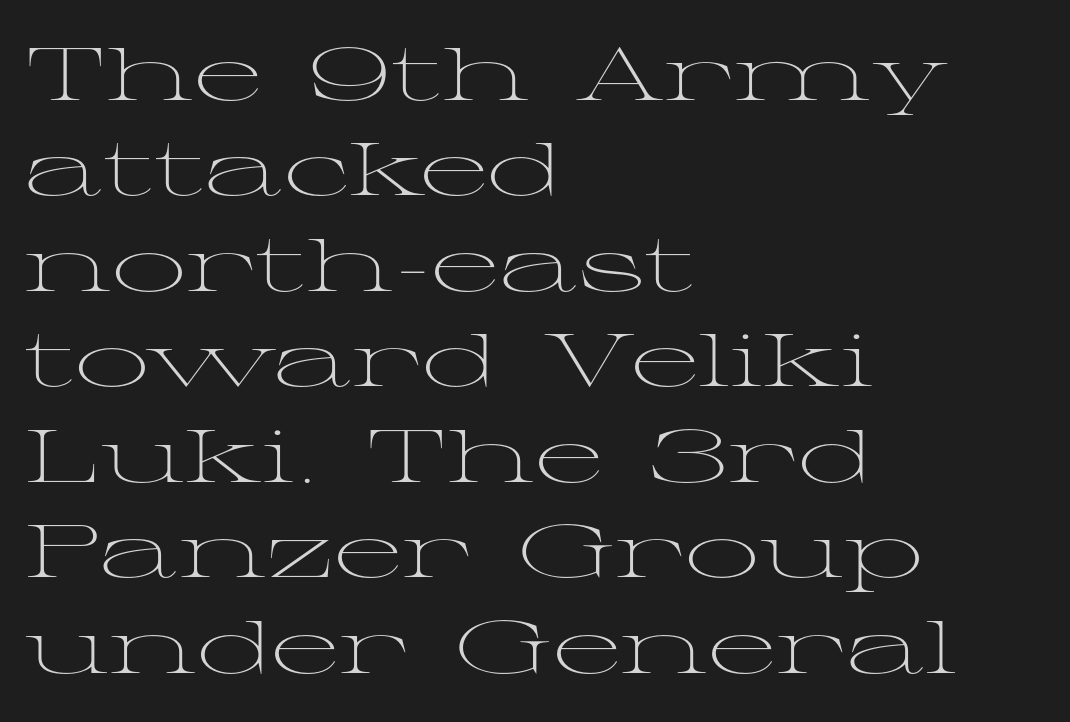
Q: Is the text bold? A: No.
Q: Is the text italic (slanted)? A: No, it is upright.
Q: Is the typeface a serif or a sans-serif typeface? A: Serif.
Q: Is the text underlined? A: No.
Q: How is the paragraph aligned? A: Left-aligned.
Q: Is the spacing between letters normal or unusually wide? A: Normal.
Q: Is the spacing between lines tight, normal or loose? A: Normal.
Q: Width (condensed, normal, or wide)? A: Wide.
Q: Stroke contrast? A: Medium.
Q: x-height? A: Medium.
Q: Monospaced? A: No.
